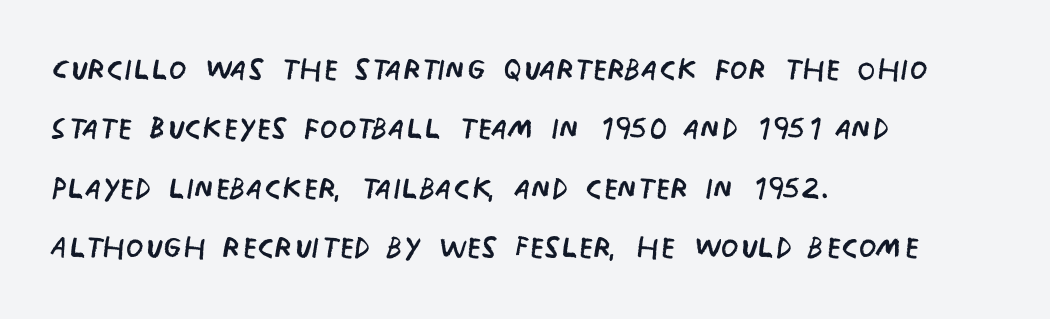
Q: Is the text bold? A: No.
Q: Is the typeface a serif or a sans-serif typeface? A: Sans-serif.
Q: Is the text underlined? A: No.
Q: How is the paragraph aligned? A: Left-aligned.
Q: Is the spacing between letters normal or unusually wide? A: Normal.
Q: Is the spacing between lines tight, normal or loose? A: Normal.
Q: Width (condensed, normal, or wide)? A: Condensed.
Q: Stroke contrast? A: Low.
Q: x-height? A: Large.
Q: Monospaced? A: No.
